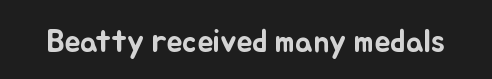
{"italic": "no", "width": "normal", "stroke_contrast": "low", "x_height": "small", "monospaced": "no", "underline": "no", "letter_spacing": "normal", "letter_spacing_em": 0.0, "glyph_px": 32}
